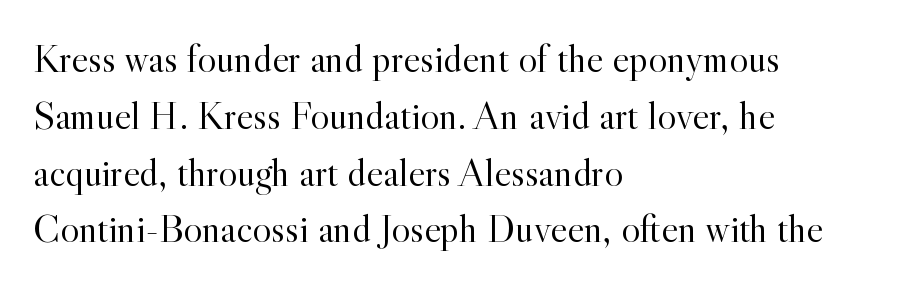
The image shows 40 px light serif type, upright; set left-aligned, normal line spacing (1.42x), normal letter spacing, not underlined; a small x-height.
